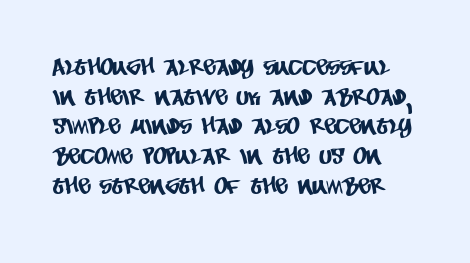
The image shows 23 px text type; set normal line spacing (1.29x), normal letter spacing, not underlined.
